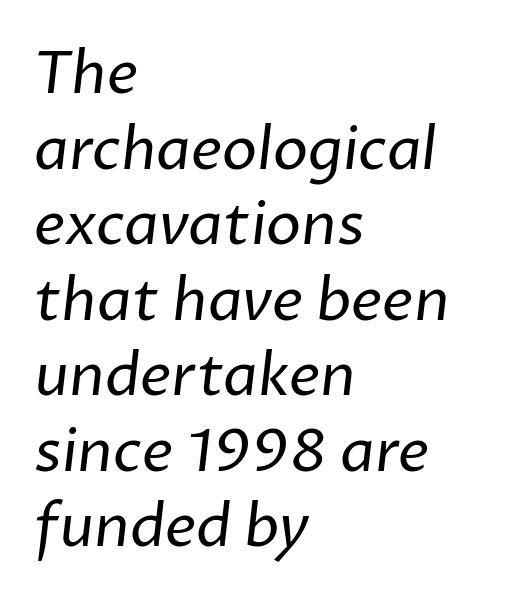
{"serif": "no", "bold": "no", "weight": "regular", "width": "normal", "stroke_contrast": "low", "x_height": "medium", "monospaced": "no", "underline": "no", "align": "left", "line_spacing": "normal", "line_spacing_ratio": 1.28, "letter_spacing": "normal", "letter_spacing_em": 0.0, "glyph_px": 59}
